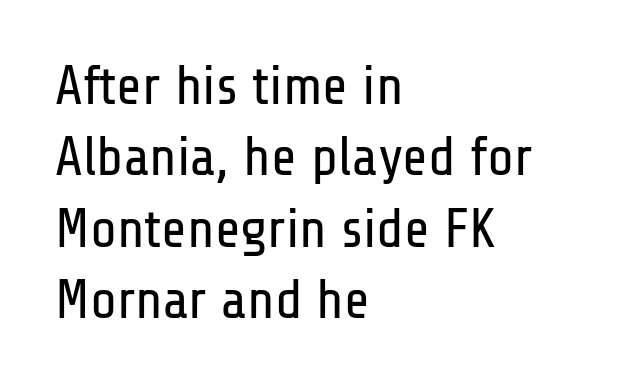
Q: Is the text bold? A: No.
Q: Is the text italic (slanted)? A: No, it is upright.
Q: Is the typeface a serif or a sans-serif typeface? A: Sans-serif.
Q: Is the text underlined? A: No.
Q: How is the paragraph aligned? A: Left-aligned.
Q: Is the spacing between letters normal or unusually wide? A: Normal.
Q: Is the spacing between lines tight, normal or loose? A: Normal.
Q: Width (condensed, normal, or wide)? A: Condensed.
Q: Stroke contrast? A: Low.
Q: x-height? A: Medium.
Q: Monospaced? A: No.
